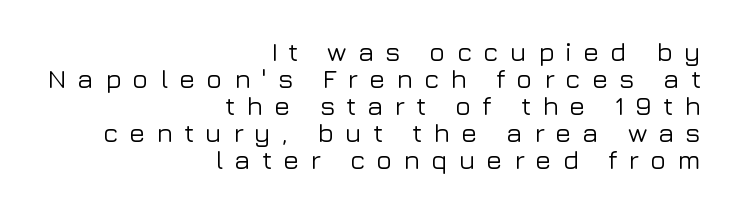
Line endings align vertically; line beginnings do not. The line texture is sparse and dotted thanks to wide tracking. Does the leading feel generous? Not at all — it's pinched. Italic: no, the glyphs are upright roman. Descender tails drop into unmarked territory.
